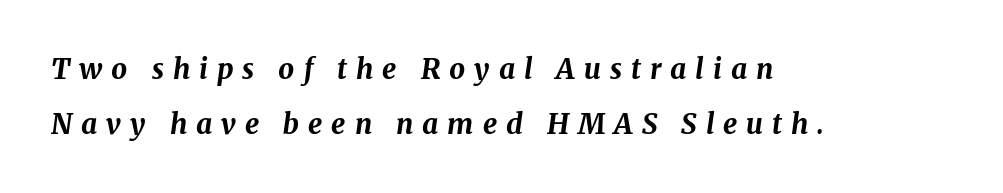
Q: Is the text bold? A: Yes.
Q: Is the text italic (slanted)? A: Yes, it leans right by about 8 degrees.
Q: Is the text underlined? A: No.
Q: How is the paragraph aligned? A: Left-aligned.
Q: Is the spacing between letters normal or unusually wide? A: Unusually wide.
Q: Is the spacing between lines tight, normal or loose? A: Loose.
Q: Width (condensed, normal, or wide)? A: Normal.
Q: Stroke contrast? A: Medium.
Q: x-height? A: Medium.
Q: Monospaced? A: No.
